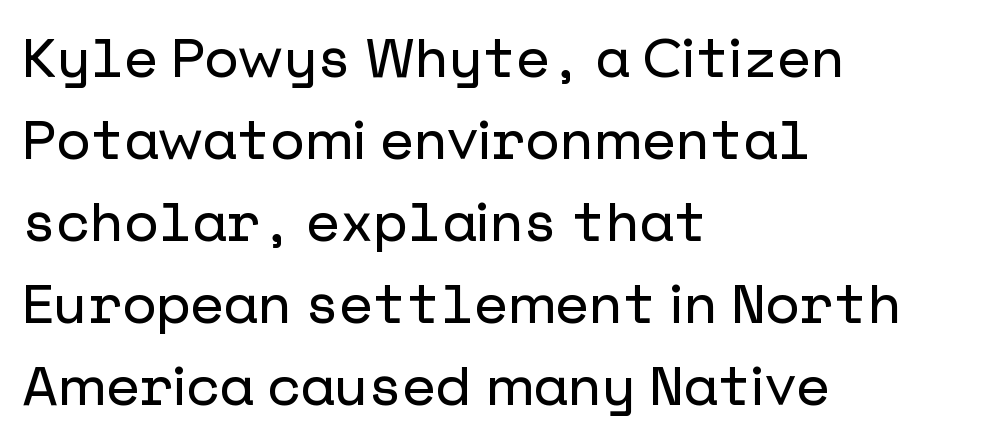
The image shows 55 px sans-serif type, upright; set left-aligned, normal line spacing (1.49x), normal letter spacing, not underlined; low stroke contrast and a medium x-height.
